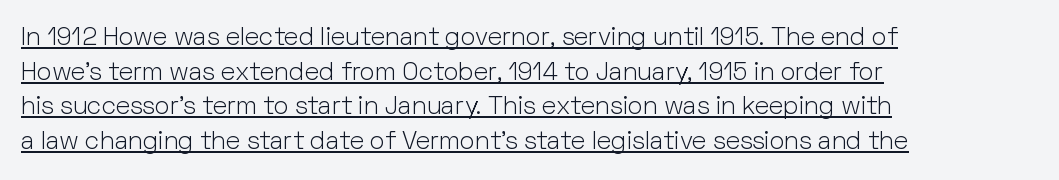
{"italic": "no", "bold": "no", "underline": "yes", "align": "left", "line_spacing": "normal", "line_spacing_ratio": 1.39, "letter_spacing": "normal", "letter_spacing_em": 0.0, "glyph_px": 25}
